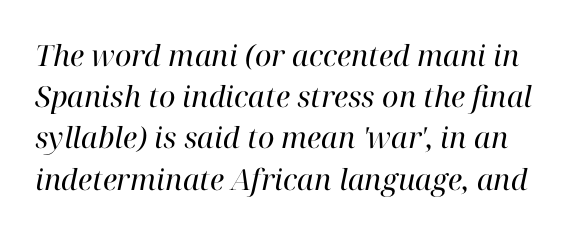
{"serif": "yes", "italic": "yes", "lean": "right", "slant_degrees": 12, "bold": "no", "weight": "regular", "width": "normal", "stroke_contrast": "high", "x_height": "medium", "monospaced": "no", "underline": "no", "line_spacing": "normal", "line_spacing_ratio": 1.42, "letter_spacing": "normal", "letter_spacing_em": 0.0, "glyph_px": 29}
